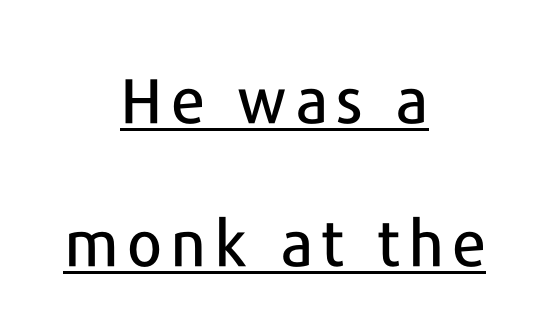
{"serif": "no", "italic": "no", "width": "normal", "stroke_contrast": "low", "x_height": "medium", "monospaced": "no", "underline": "yes", "align": "center", "line_spacing": "loose", "line_spacing_ratio": 2.27, "glyph_px": 63}
